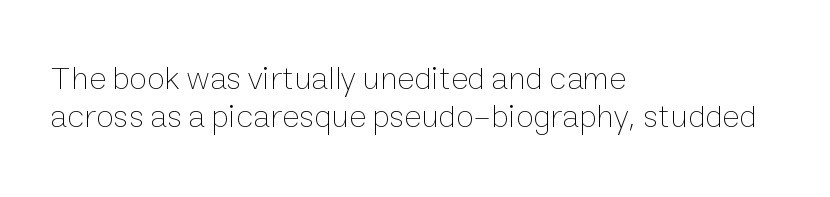
The image shows 33 px thin type, upright; set left-aligned, tight line spacing (1.15x), normal letter spacing, not underlined; low stroke contrast and a medium x-height.
